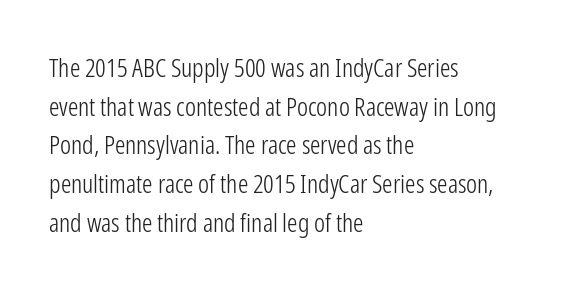
Q: Is the text bold? A: No.
Q: Is the text italic (slanted)? A: No, it is upright.
Q: Is the text underlined? A: No.
Q: How is the paragraph aligned? A: Left-aligned.
Q: Is the spacing between letters normal or unusually wide? A: Normal.
Q: Is the spacing between lines tight, normal or loose? A: Normal.
